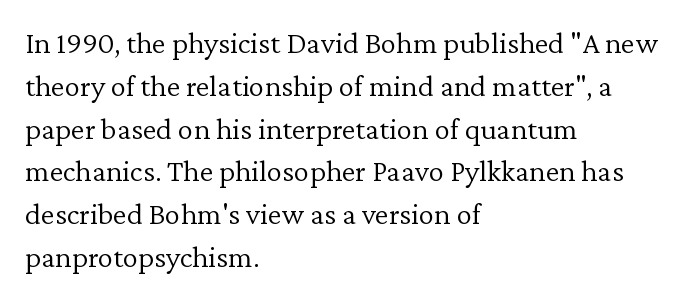
{"serif": "yes", "italic": "no", "bold": "no", "weight": "light", "width": "normal", "stroke_contrast": "low", "x_height": "medium", "monospaced": "no", "underline": "no", "align": "left", "line_spacing": "normal", "line_spacing_ratio": 1.38, "letter_spacing": "normal", "letter_spacing_em": 0.0, "glyph_px": 31}
